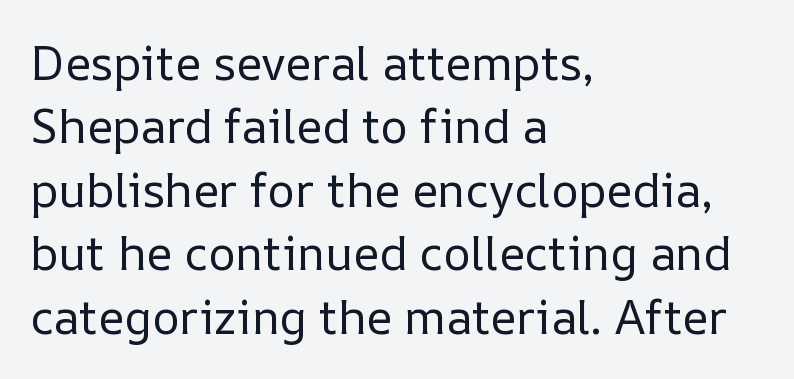
Varying glyph widths throughout — classic text-font behaviour. In terms of letterspacing, this is plain default setting. The weight tops out at a normal text grade. Line starts are locked; line ends wander. Normally led — the rows are evenly, conventionally spaced. The space beneath each line is pristine and unruled.
